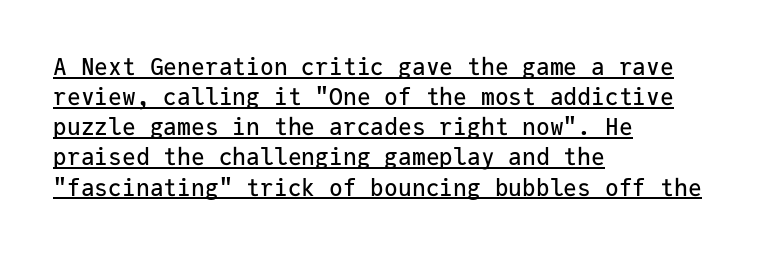
Vertical spacing — default. Italic? Not at all — the glyphs are vertical. The setting favours the left margin, as ordinary paragraphs usually do. Looks like someone drew a line under every word here. Tracking value appears to be zero — textbook default spacing.
